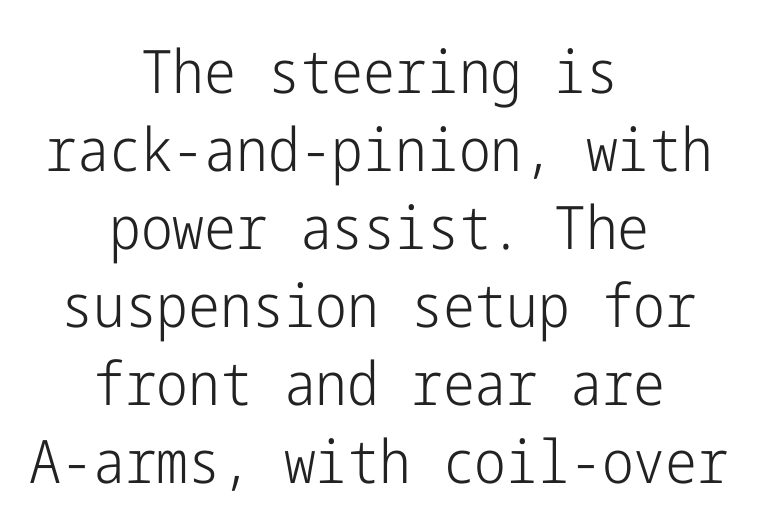
The image shows 60 px light, condensed sans-serif type, upright; set centered, normal line spacing (1.3x), normal letter spacing, not underlined; low stroke contrast and a medium x-height.
